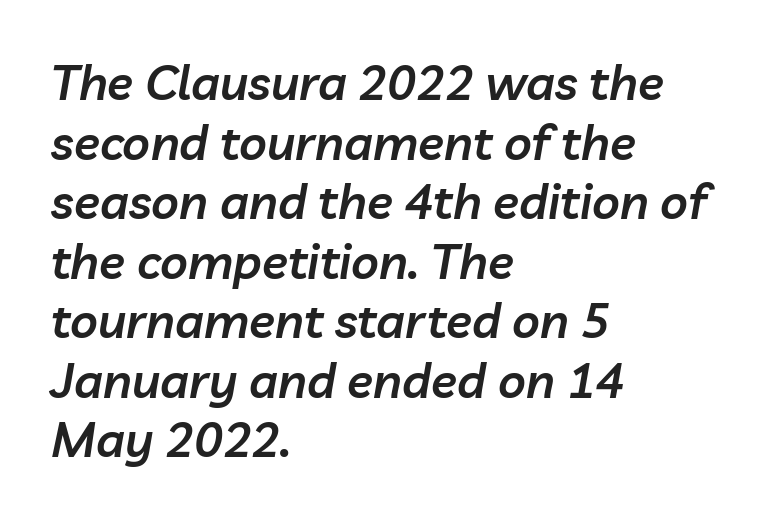
The face used here is proportionally spaced, like ordinary book or web type. Emphasis by weight is partial: semibold. Which margin do the lines hug? The left one — the right edge is uneven. This is oblique type, the kind used for emphasis or titles. No word sits above an underline.
